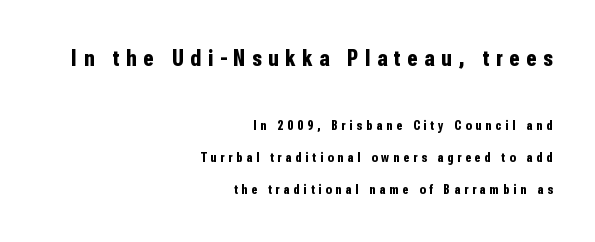
Q: Is the text bold? A: Yes.
Q: Is the text italic (slanted)? A: No, it is upright.
Q: Is the text underlined? A: No.
Q: How is the paragraph aligned? A: Right-aligned.
Q: Is the spacing between letters normal or unusually wide? A: Unusually wide.
Q: Is the spacing between lines tight, normal or loose? A: Loose.
Q: Which block of text is set in a larger size, the first (top) or the second (bottom)? A: The first (top) one.
